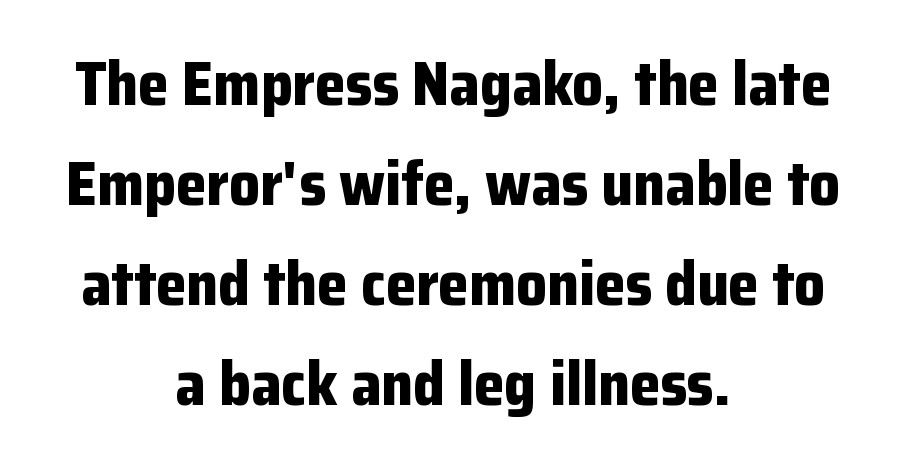
The image shows 61 px bold sans-serif type, upright; set centered, normal line spacing (1.64x), normal letter spacing, not underlined; low stroke contrast and a medium x-height.
